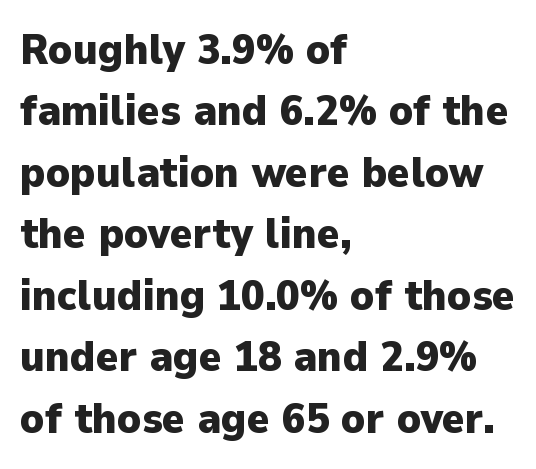
Vertical spacing — default. Chunky letters — that's bold for sure. Grotesque or geometric, the face here clearly has no serifs. Glance below the letters and you will spot only blank space. Every character sits straight up, as roman type does.
